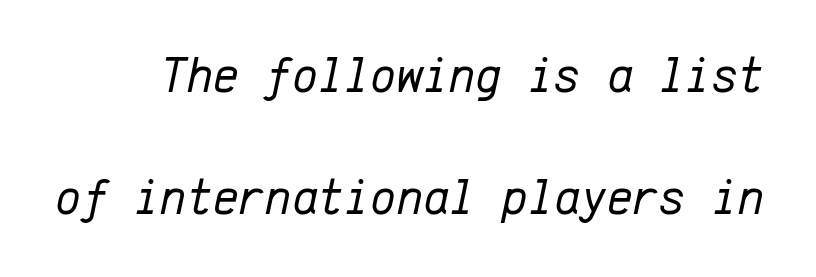
Every character here occupies the same horizontal width, giving the sample a typewriter-like rhythm. Reading down the column, the eye jumps a long way to each next line. Decoration check: the copy has no underline. Standard letterfit; no display-style spreading of the glyphs. A quiet, ordinary-to-light weight characterises the typeface.
